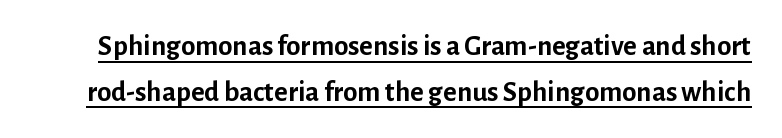
Are there feet on the stems? There aren't — it's a sans. Nothing unusual about the tracking: characters are spaced as the font intends. This is heavy type, rendered in bold. Leading matches the norm, producing a regular column. A roman cut, with each character standing at attention.
